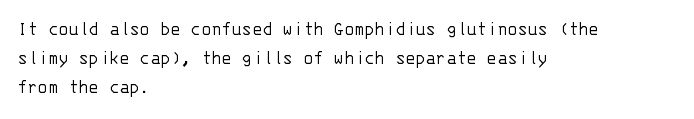
The image shows 21 px text type, upright; set left-aligned, normal line spacing (1.39x), normal letter spacing, not underlined.
